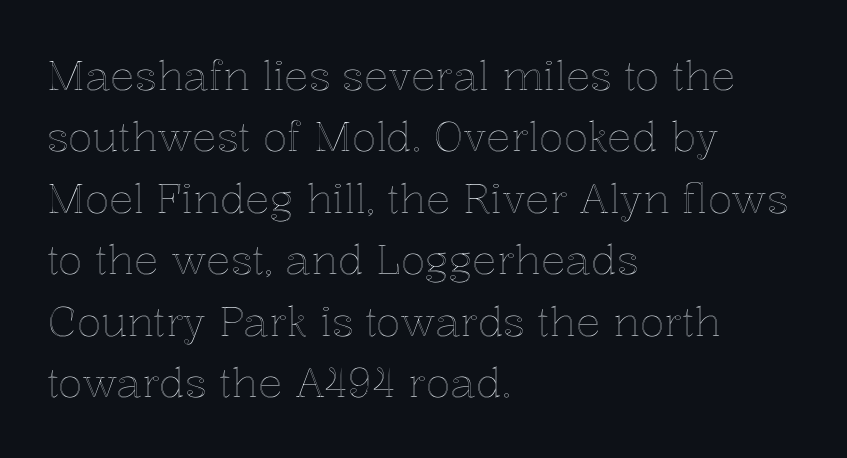
{"italic": "no", "width": "normal", "x_height": "medium", "monospaced": "no", "underline": "no", "align": "left", "line_spacing": "normal", "line_spacing_ratio": 1.5, "letter_spacing": "normal", "letter_spacing_em": 0.0, "glyph_px": 41}
